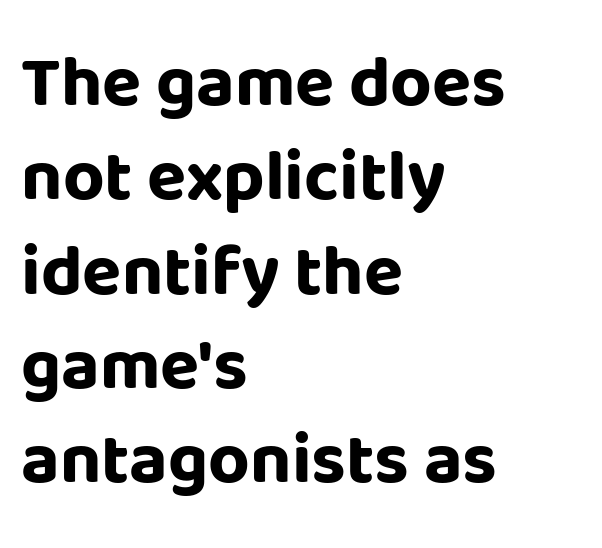
The image shows 72 px bold sans-serif type, upright; set left-aligned, normal line spacing (1.31x), normal letter spacing, not underlined; low stroke contrast and a large x-height.
